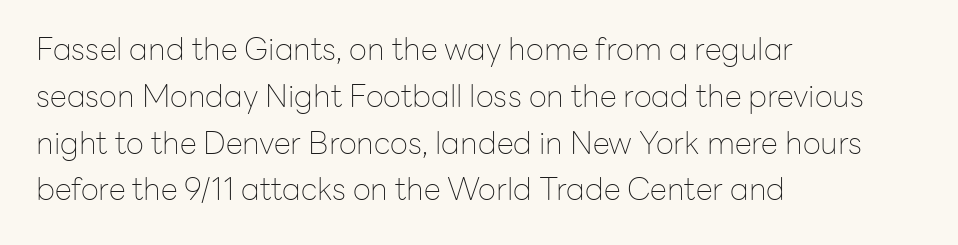
The image shows 31 px thin sans-serif type, upright; set left-aligned, normal line spacing (1.51x), normal letter spacing, not underlined; low stroke contrast and a medium x-height.
